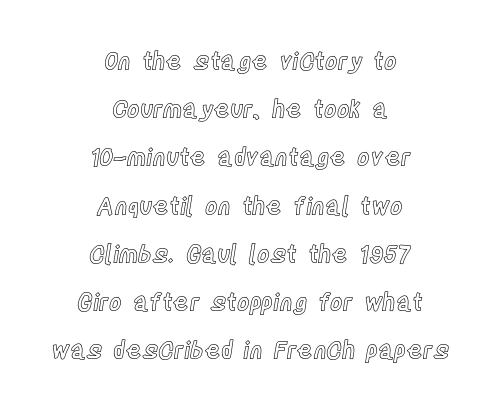
Q: Is the text italic (slanted)? A: Yes.
Q: Is the text underlined? A: No.
Q: How is the paragraph aligned? A: Centered.
Q: Is the spacing between letters normal or unusually wide? A: Normal.
Q: Is the spacing between lines tight, normal or loose? A: Loose.
